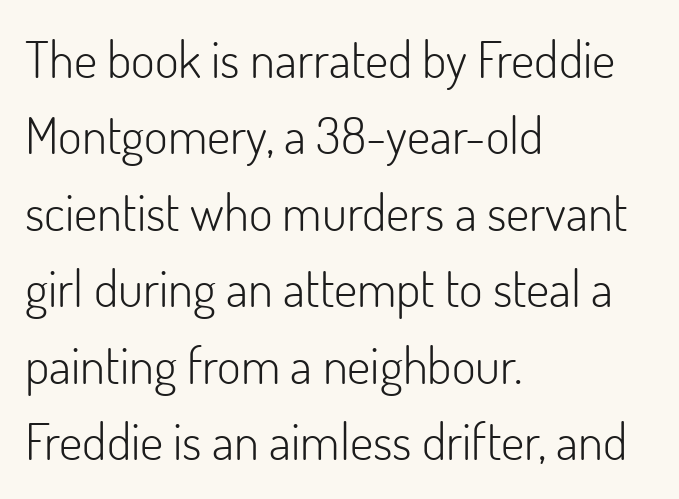
The image shows 51 px light sans-serif type, upright; set left-aligned, normal line spacing (1.5x), normal letter spacing, not underlined; low stroke contrast and a small x-height.
